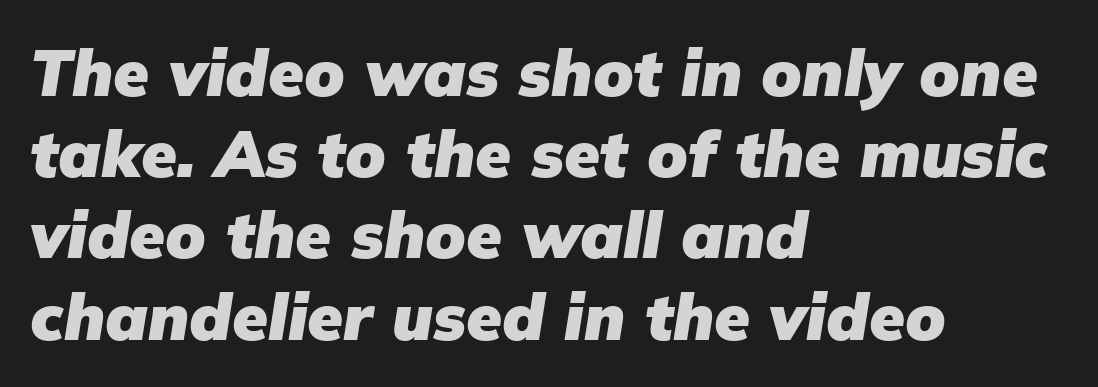
Heft: maximum for text — a bold. The gap between lines stays unmarked. Vertical spacing — default. You could not count columns in this text — the font is proportionally spaced. The paragraph shown leans on its left margin.
